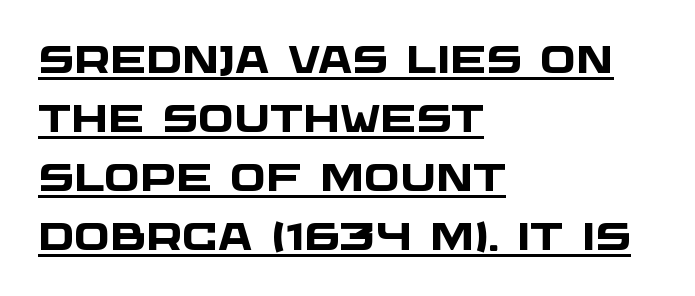
{"serif": "no", "bold": "yes", "weight": "heavy", "width": "wide", "stroke_contrast": "low", "x_height": "large", "monospaced": "no", "underline": "yes", "align": "left", "line_spacing": "normal", "line_spacing_ratio": 1.55, "letter_spacing": "normal", "letter_spacing_em": 0.0, "glyph_px": 38}
